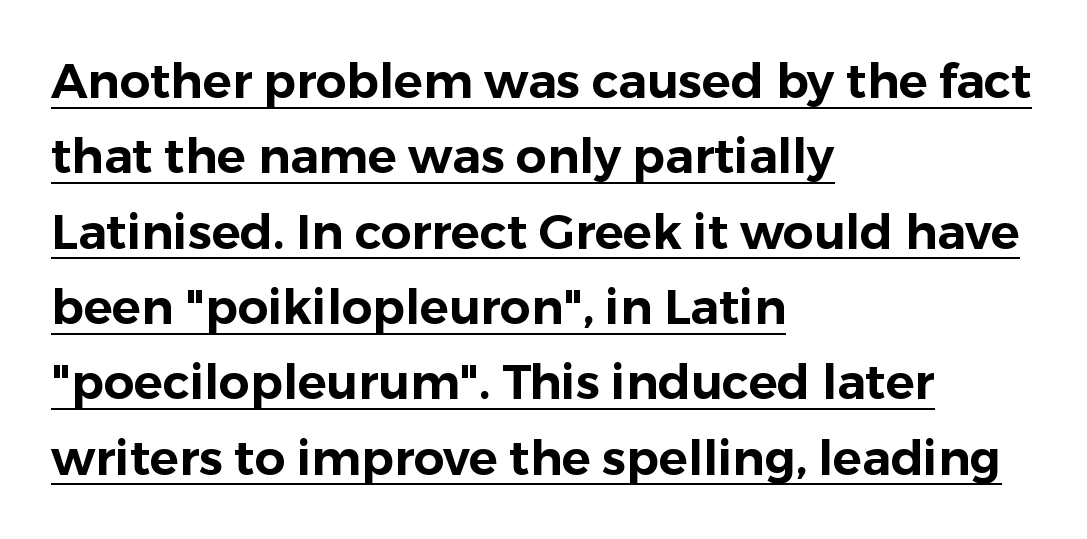
The image shows 48 px sans-serif type, upright; set left-aligned, normal line spacing (1.57x), normal letter spacing, underlined; low stroke contrast and a medium x-height.
